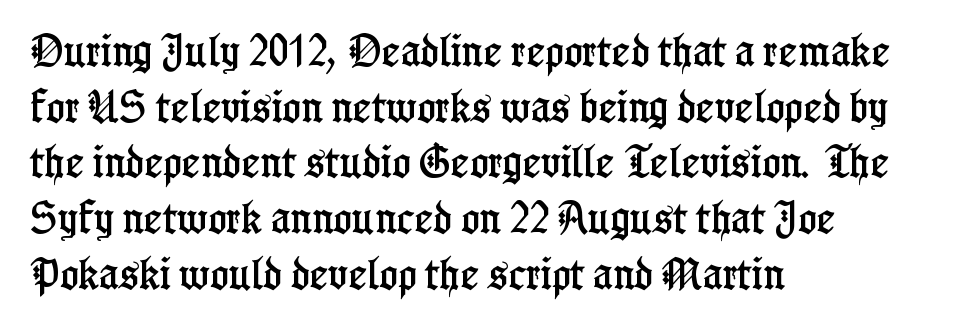
{"serif": "yes", "italic": "no", "width": "condensed", "stroke_contrast": "low", "x_height": "medium", "monospaced": "no", "underline": "no", "align": "left", "line_spacing": "normal", "line_spacing_ratio": 1.59, "letter_spacing": "normal", "letter_spacing_em": 0.0, "glyph_px": 35}
